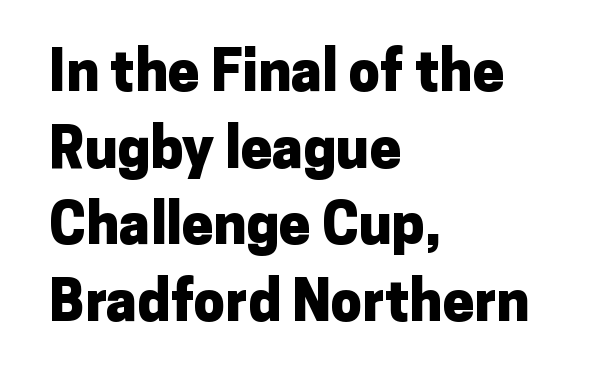
{"serif": "no", "italic": "no", "bold": "yes", "weight": "heavy", "width": "normal", "stroke_contrast": "low", "x_height": "medium", "monospaced": "no", "underline": "no", "align": "left", "line_spacing": "normal", "line_spacing_ratio": 1.37, "letter_spacing": "normal", "letter_spacing_em": 0.0, "glyph_px": 56}
